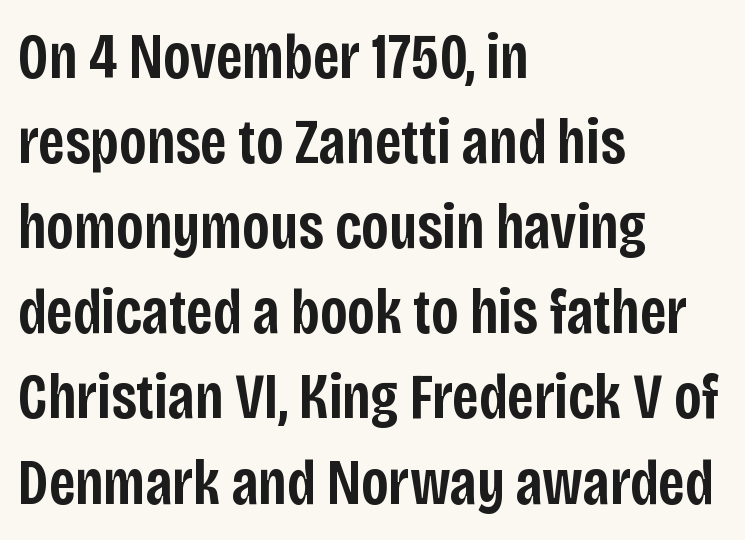
{"serif": "no", "italic": "no", "bold": "semi", "weight": "semibold", "width": "condensed", "stroke_contrast": "low", "x_height": "large", "monospaced": "no", "underline": "no", "align": "left", "line_spacing": "normal", "line_spacing_ratio": 1.33, "letter_spacing": "normal", "letter_spacing_em": 0.0, "glyph_px": 64}
